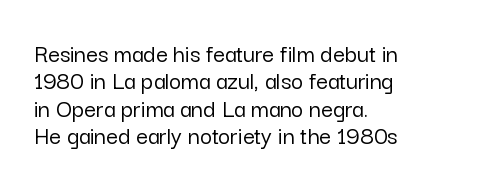
Do the letters lean? They stand straight. Glance below the letters and you will spot only blank space. The tracking reads as untouched default to a designer's eye. The leading is snug, giving the passage a crowded texture.
